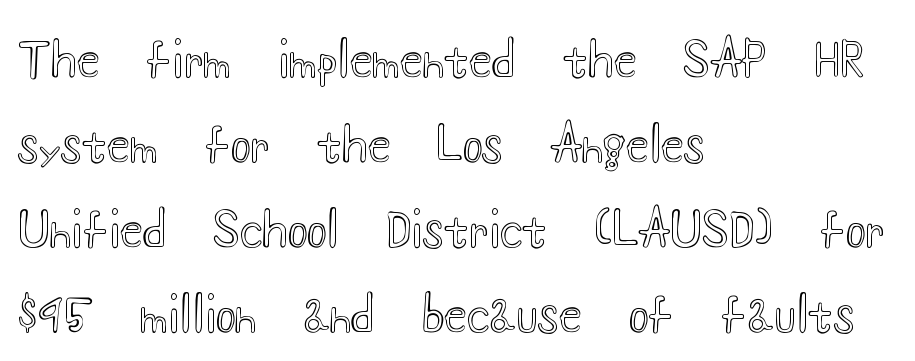
{"italic": "no", "width": "wide", "x_height": "small", "monospaced": "no", "underline": "no", "align": "left", "line_spacing_ratio": 1.81, "letter_spacing": "normal", "letter_spacing_em": 0.0, "glyph_px": 47}
